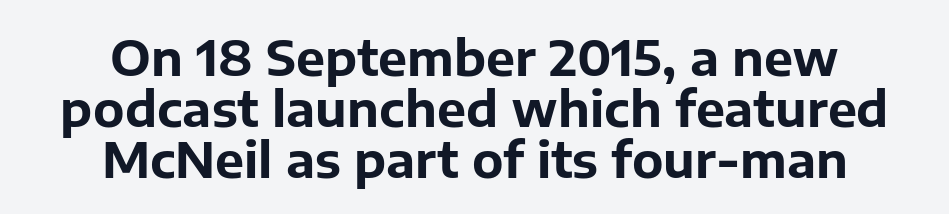
{"serif": "no", "italic": "no", "bold": "yes", "weight": "bold", "width": "normal", "stroke_contrast": "low", "x_height": "medium", "monospaced": "no", "underline": "no", "align": "center", "line_spacing": "tight", "line_spacing_ratio": 1.04, "letter_spacing": "normal", "letter_spacing_em": 0.0, "glyph_px": 49}
